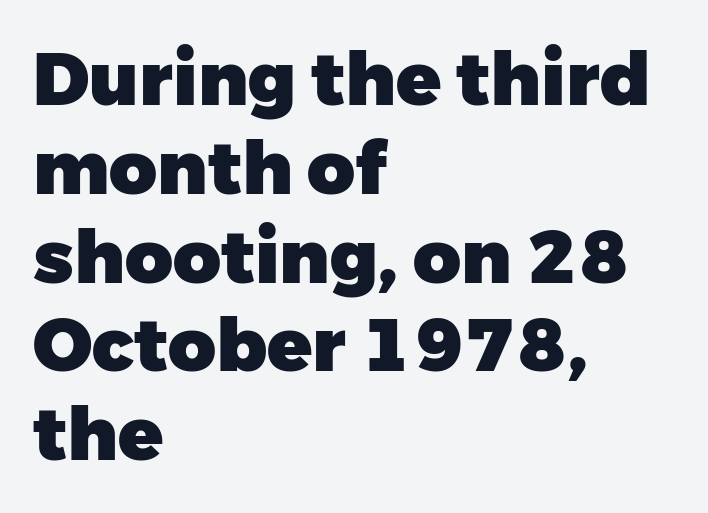
Q: Is the text bold? A: Yes.
Q: Is the text italic (slanted)? A: No, it is upright.
Q: Is the typeface a serif or a sans-serif typeface? A: Sans-serif.
Q: Is the text underlined? A: No.
Q: How is the paragraph aligned? A: Left-aligned.
Q: Is the spacing between letters normal or unusually wide? A: Normal.
Q: Width (condensed, normal, or wide)? A: Normal.
Q: Stroke contrast? A: Low.
Q: x-height? A: Medium.
Q: Monospaced? A: No.
